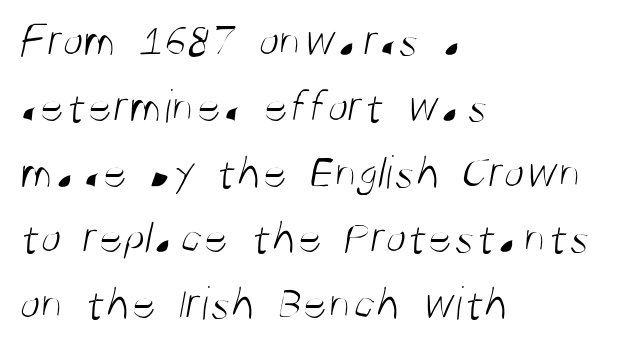
{"serif": "no", "bold": "no", "weight": "light", "width": "condensed", "stroke_contrast": "medium", "x_height": "large", "monospaced": "no", "underline": "no", "align": "left", "line_spacing": "normal", "line_spacing_ratio": 1.37, "letter_spacing": "normal", "letter_spacing_em": 0.0, "glyph_px": 48}
